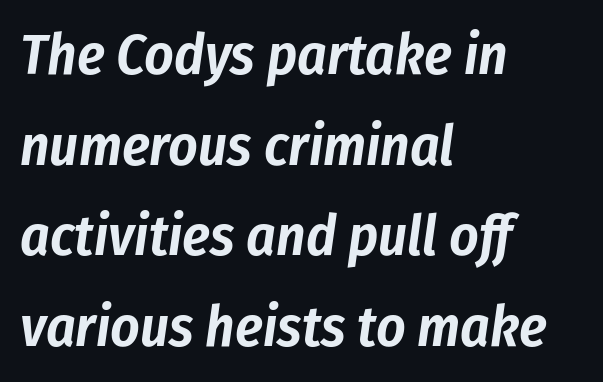
These lines keep a tight, regular rhythm from letter to letter. The rows are spaced the way most documents space them. Do the characters align in a grid? No, the font is proportional. Rendered with sloped, italic letterforms. The area under the type is left untouched.
